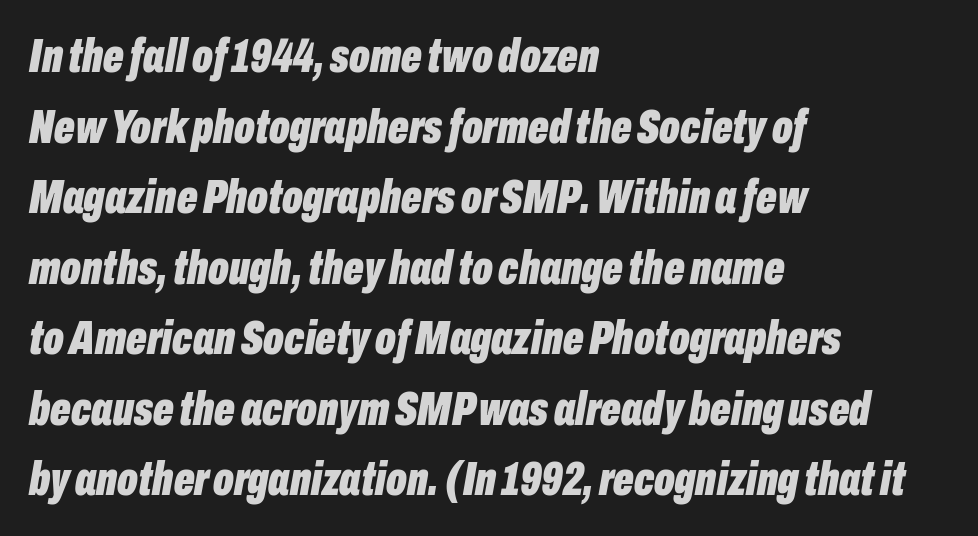
The image shows 48 px bold, condensed type, italic (leaning right); set left-aligned, normal line spacing (1.47x), normal letter spacing, not underlined; low stroke contrast and a medium x-height.
